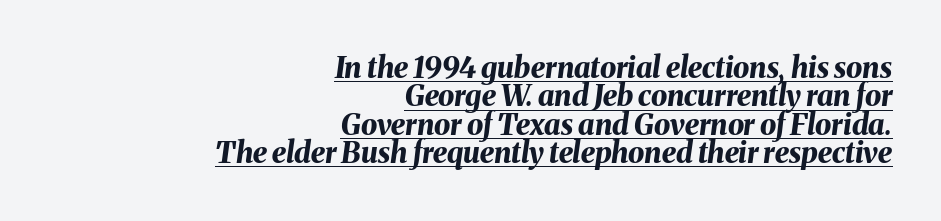
{"italic": "yes", "lean": "right", "slant_degrees": 8, "bold": "yes", "weight": "bold", "width": "normal", "stroke_contrast": "medium", "x_height": "medium", "monospaced": "no", "underline": "yes", "align": "right", "line_spacing": "tight", "line_spacing_ratio": 0.98, "letter_spacing": "normal", "letter_spacing_em": 0.0, "glyph_px": 29}
